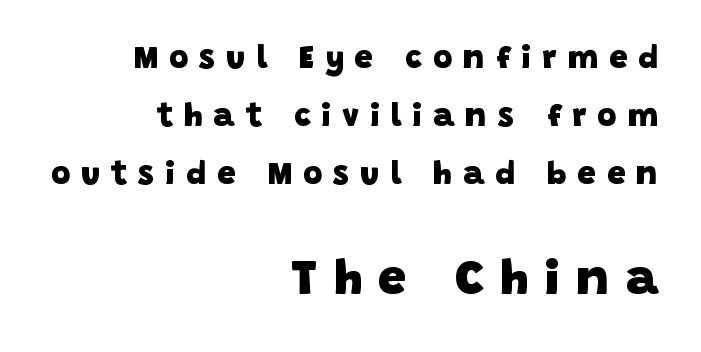
Tracking here is generous; glyphs stand well apart from one another. The letters carry no serifs — their stems end cleanly without finishing strokes. Decoration check: the copy has no underline. Character widths vary here, with narrow letters taking less room than wide ones. Whoever set this made the second block the dominant, larger element. Does the copy run flush right? Yes — the right margin is perfectly even.
